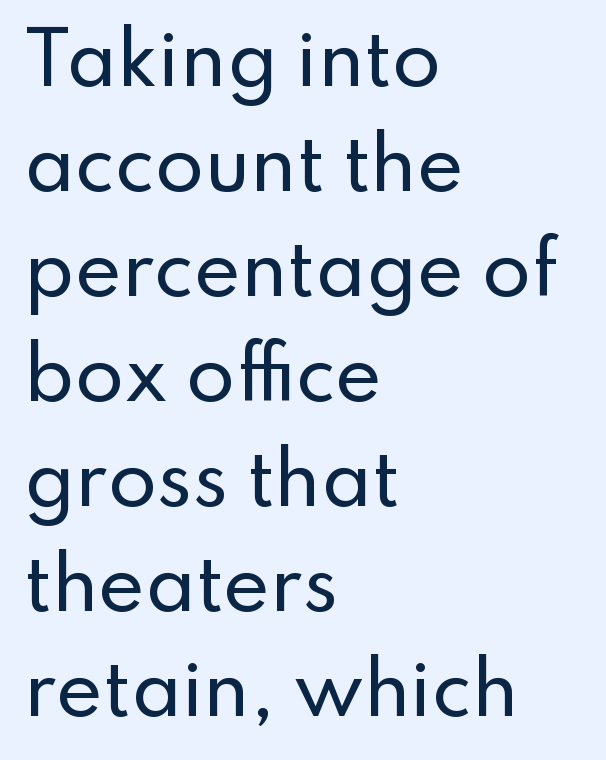
Clear beneath every line of the passage. Serif or sans? Sans — the stroke terminals are bare. Vertical spacing — default. Think of a printed novel: that variable character pitch is what you see here. The lettering holds an erect, upright posture throughout.
